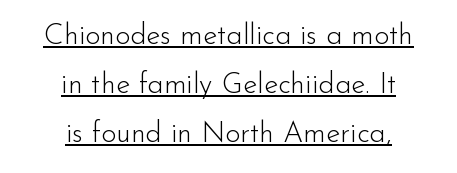
Q: Is the text bold? A: No.
Q: Is the text italic (slanted)? A: No, it is upright.
Q: Is the typeface a serif or a sans-serif typeface? A: Sans-serif.
Q: Is the text underlined? A: Yes.
Q: How is the paragraph aligned? A: Centered.
Q: Is the spacing between letters normal or unusually wide? A: Normal.
Q: Is the spacing between lines tight, normal or loose? A: Normal.
Q: Width (condensed, normal, or wide)? A: Normal.
Q: Stroke contrast? A: Low.
Q: x-height? A: Small.
Q: Monospaced? A: No.
